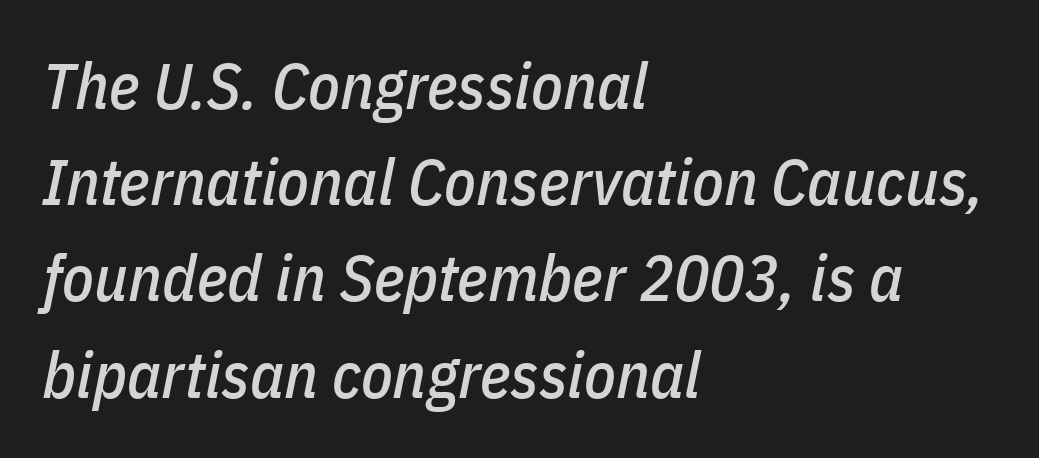
Q: Is the text italic (slanted)? A: Yes, it leans right by about 11 degrees.
Q: Is the text underlined? A: No.
Q: How is the paragraph aligned? A: Left-aligned.
Q: Is the spacing between letters normal or unusually wide? A: Normal.
Q: Is the spacing between lines tight, normal or loose? A: Normal.
Q: Width (condensed, normal, or wide)? A: Condensed.
Q: Stroke contrast? A: Low.
Q: x-height? A: Medium.
Q: Monospaced? A: No.
